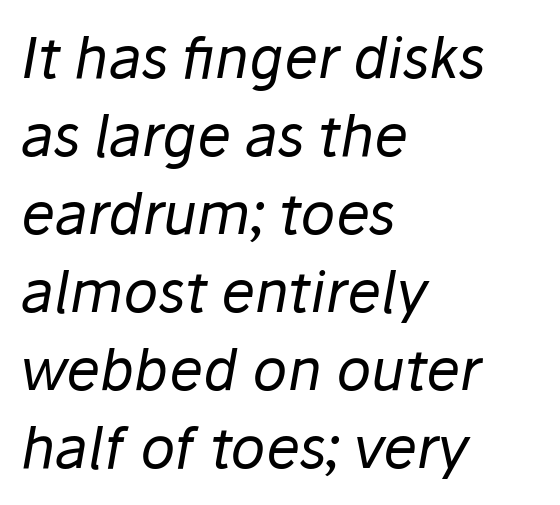
Looks like regular typesetting: each glyph gets only the width it needs. This is oblique type, the kind used for emphasis or titles. The vertical gap from one line to the next is medium. The letterforms sit shoulder to shoulder at normal distance. The rag falls on the right side of this text block.
